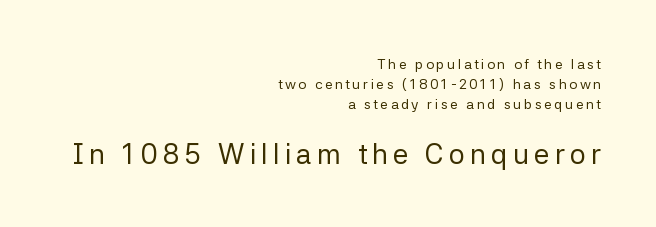
The image shows 28 px regular-weight sans-serif type, upright; set right-aligned, normal line spacing (1.43x), not underlined; the second (bottom) block is 2.0x larger; low stroke contrast and a medium x-height.
